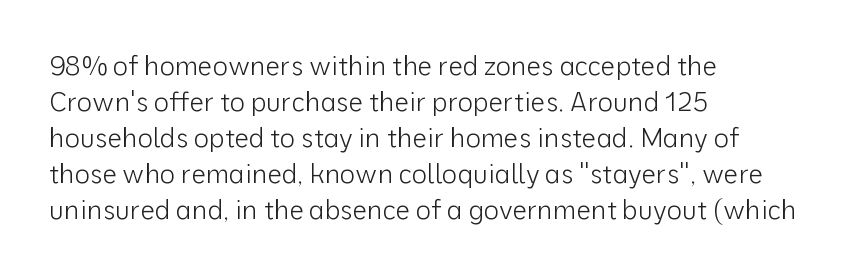
Q: Is the text bold? A: No.
Q: Is the text italic (slanted)? A: No, it is upright.
Q: Is the text underlined? A: No.
Q: How is the paragraph aligned? A: Left-aligned.
Q: Is the spacing between letters normal or unusually wide? A: Normal.
Q: Is the spacing between lines tight, normal or loose? A: Normal.
